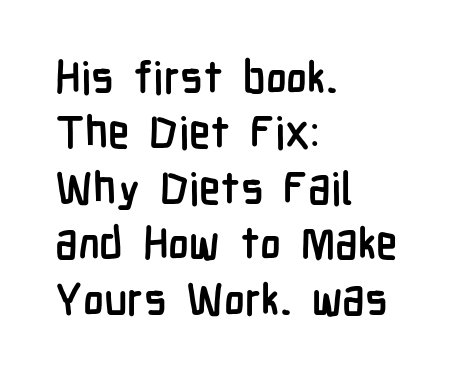
Compared with a centered layout, this one pins lines to the left instead. Each letter's strokes conclude bluntly, with no projecting serifs. The tracking reads as untouched default to a designer's eye. Quick note: underline off.
